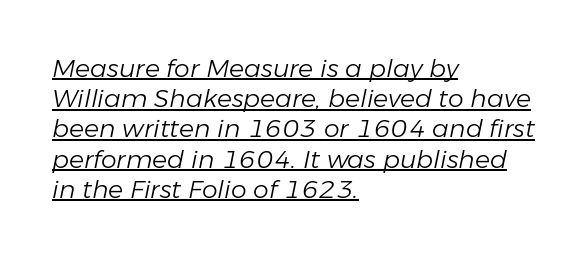
Each stroke keeps to a modest, everyday thickness or less. Here the glyphs are tracked normally, forming tight word shapes. The whole block is typeset with a tilt. The face used here appears with an underline applied.
